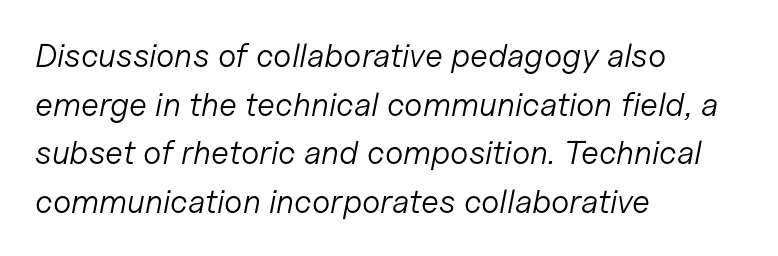
{"italic": "yes", "lean": "right", "slant_degrees": 11, "bold": "no", "weight": "light", "width": "normal", "stroke_contrast": "low", "x_height": "medium", "monospaced": "no", "underline": "no", "align": "left", "line_spacing": "normal", "line_spacing_ratio": 1.47, "letter_spacing": "normal", "letter_spacing_em": 0.0, "glyph_px": 33}
